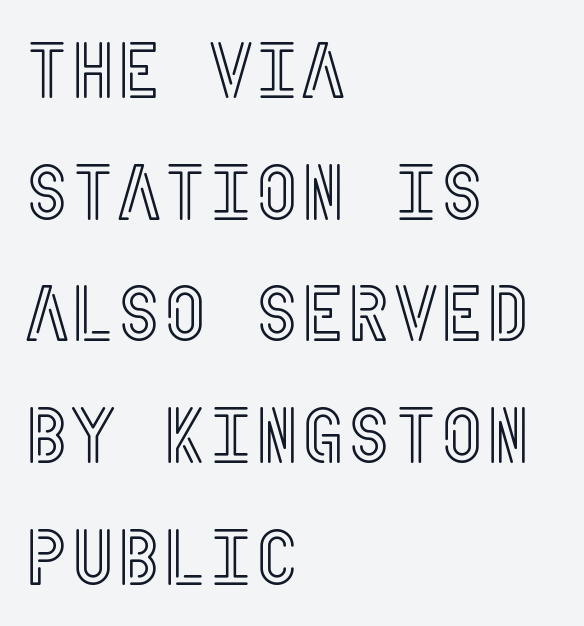
Alignment: flush left. Does the leading feel generous? No, just average. Observe the ordinary spacing: letters are neighbours, not strangers. No word sits above an underline. Upright lettering throughout.
